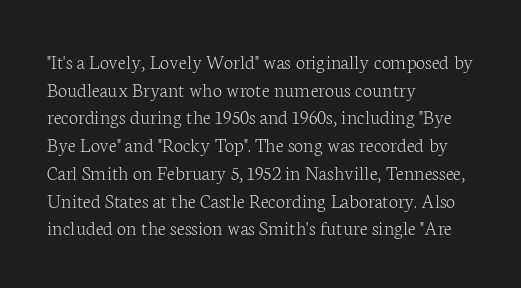
Every stem runs plumb, perpendicular to the baseline. Leftover space on each line is placed entirely after the last word. Check the space under the baseline: it is left empty. This reads as an unemphasized weight, regular at the heaviest. Caption: standard tracking, unaltered.
